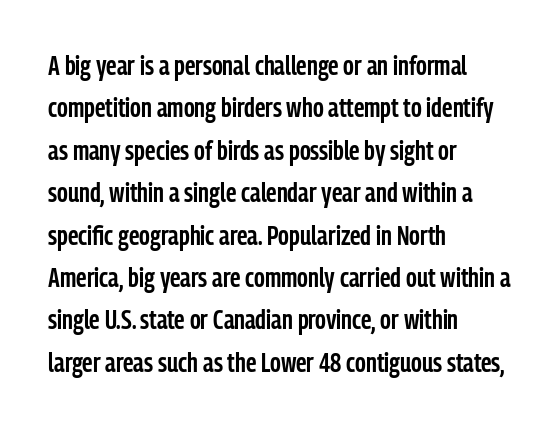
Caption: multi-line text, flush left, ragged right. Compared with typical body copy, the letter spacing here is the same. In terms of leading, this rendering sits right in the middle. Underlining? Definitely not there. How heavy is the stroke? Medium-heavy — a semibold, shy of bold. Style check: upright.
